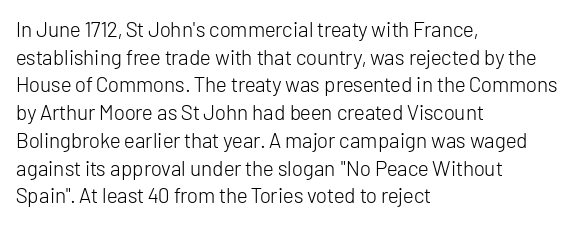
{"italic": "no", "bold": "no", "underline": "no", "align": "left", "line_spacing": "normal", "line_spacing_ratio": 1.32, "letter_spacing": "normal", "letter_spacing_em": 0.0, "glyph_px": 21}
